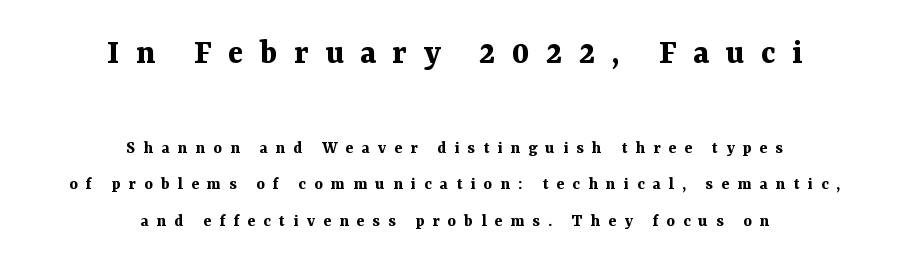
{"serif": "yes", "italic": "no", "bold": "yes", "weight": "bold", "width": "normal", "stroke_contrast": "medium", "x_height": "medium", "monospaced": "no", "underline": "no", "align": "center", "line_spacing": "loose", "line_spacing_ratio": 2.05, "letter_spacing": "wide", "letter_spacing_em": 0.45, "larger_block": "first", "size_ratio": 2.0, "glyph_px": 36}
